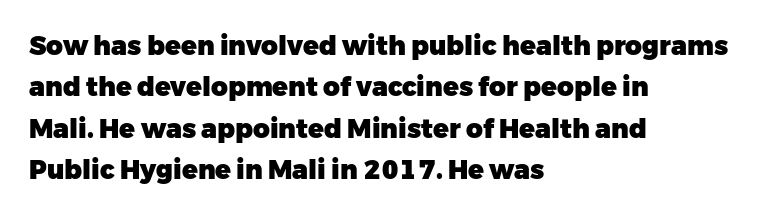
The image shows 26 px bold type, upright; set left-aligned, normal line spacing (1.59x), normal letter spacing, not underlined.
